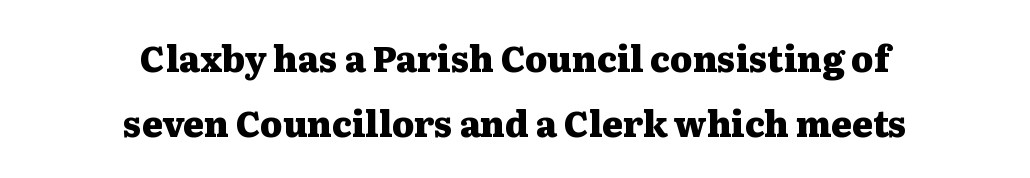
Note the varied advance widths — an 'i' is clearly narrower than an 'm'. Look at the tracking — it's just the regular setting, nothing added. Look at the bottom of the vertical strokes: they flare into serifs here. A student would call this center alignment; a typographer would say set centered. The letters are bold, with thick, heavy strokes. The glyphs are unaccompanied by any horizontal stroke below them.
